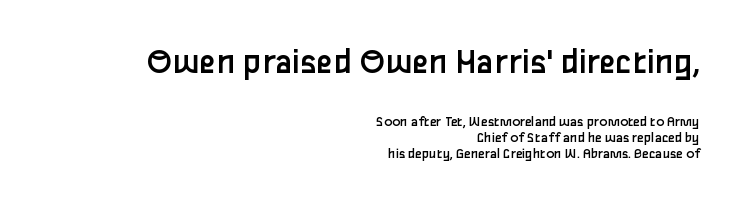
The image shows 38 px regular-weight sans-serif type, upright; set right-aligned, tight line spacing (1.05x), normal letter spacing, not underlined; the first (top) block is 2.53x larger; low stroke contrast and a medium x-height.
